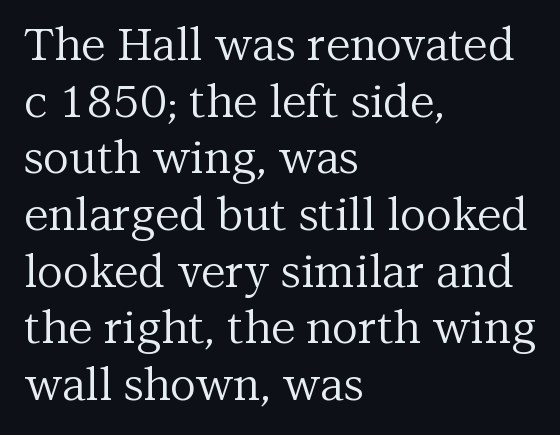
The image shows 45 px regular-weight serif type, upright; set left-aligned, normal line spacing (1.26x), normal letter spacing, not underlined; medium stroke contrast and a medium x-height.
